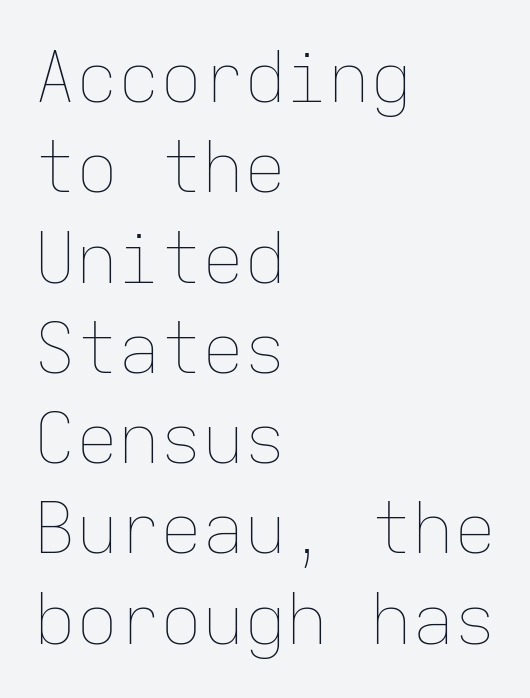
Q: Is the text bold? A: No.
Q: Is the text italic (slanted)? A: No, it is upright.
Q: Is the text underlined? A: No.
Q: How is the paragraph aligned? A: Left-aligned.
Q: Is the spacing between letters normal or unusually wide? A: Normal.
Q: Is the spacing between lines tight, normal or loose? A: Normal.
Q: Width (condensed, normal, or wide)? A: Normal.
Q: Stroke contrast? A: Low.
Q: x-height? A: Medium.
Q: Monospaced? A: Yes.
